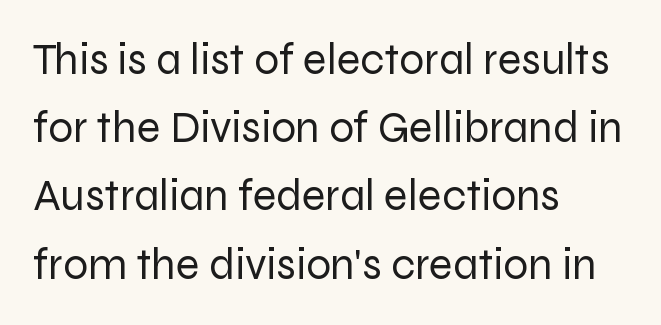
{"serif": "no", "italic": "no", "bold": "no", "weight": "regular", "width": "normal", "stroke_contrast": "low", "x_height": "medium", "monospaced": "no", "underline": "no", "align": "left", "line_spacing": "normal", "line_spacing_ratio": 1.55, "letter_spacing": "normal", "letter_spacing_em": 0.0, "glyph_px": 44}
